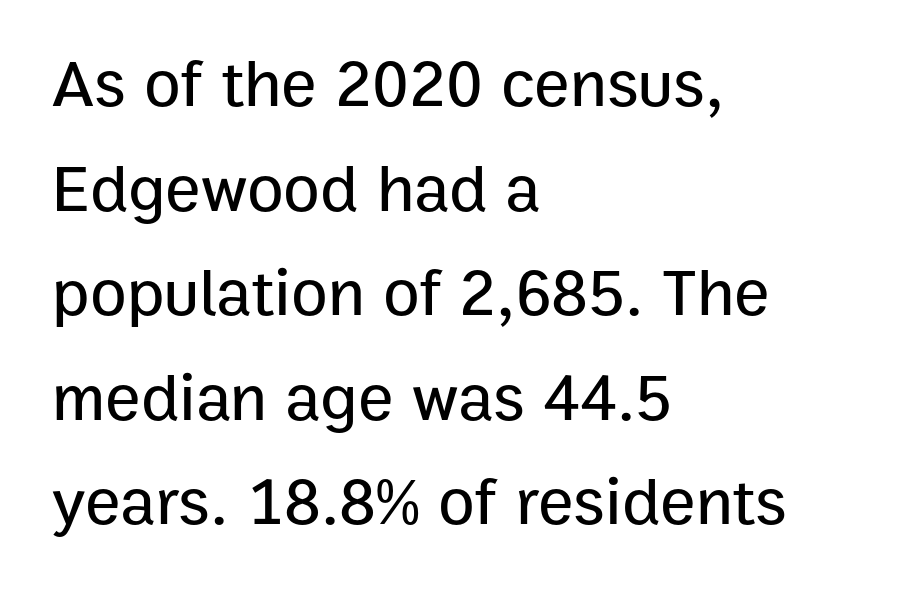
Compared with typical body copy, the letter spacing here is the same. Posture: straight, roman, zero tilt. The block of text has a typical density, with ordinary space between rows. Rule under the text: the space is simply empty. Does the type have serifs? No, each stem ends abruptly. Left-aligned paragraph, ragged on the right.
